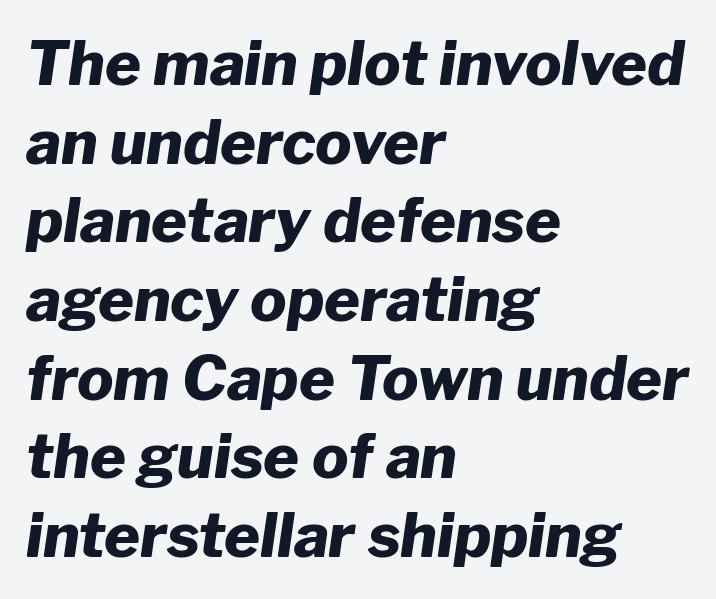
Italic? Definitely — the glyphs are oblique. Honestly, the letter spacing is just normal — you wouldn't notice it. The letters advance in unequal steps, a hallmark of proportional type. Rule under the text: the space is simply empty. These words are printed bold, with thick strokes throughout.
